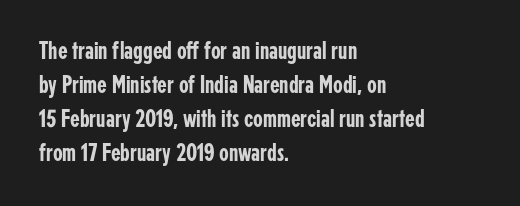
Q: Is the text italic (slanted)? A: No, it is upright.
Q: Is the text underlined? A: No.
Q: How is the paragraph aligned? A: Left-aligned.
Q: Is the spacing between letters normal or unusually wide? A: Normal.
Q: Is the spacing between lines tight, normal or loose? A: Normal.
